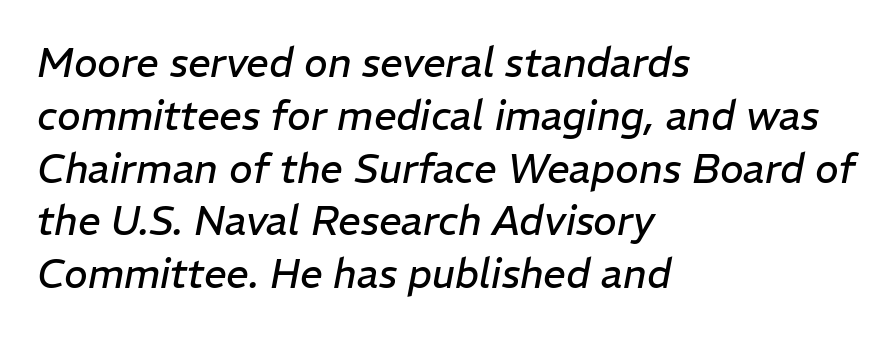
Compared with a centered layout, this one pins lines to the left instead. Weight: in the light-to-regular range. A typesetter would call this leading conventional body-copy spacing. The rendering keeps characters at their native spacing.
